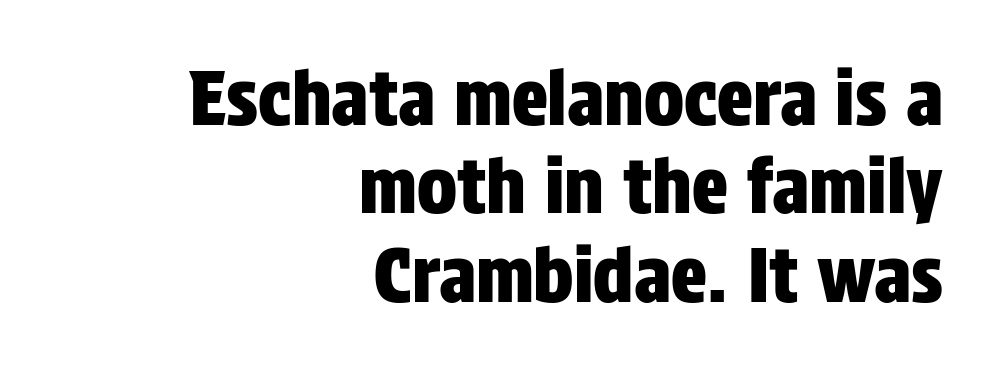
{"serif": "no", "italic": "no", "width": "condensed", "stroke_contrast": "low", "x_height": "large", "monospaced": "no", "underline": "no", "align": "right", "line_spacing_ratio": 1.18, "letter_spacing": "normal", "letter_spacing_em": 0.0, "glyph_px": 75}
